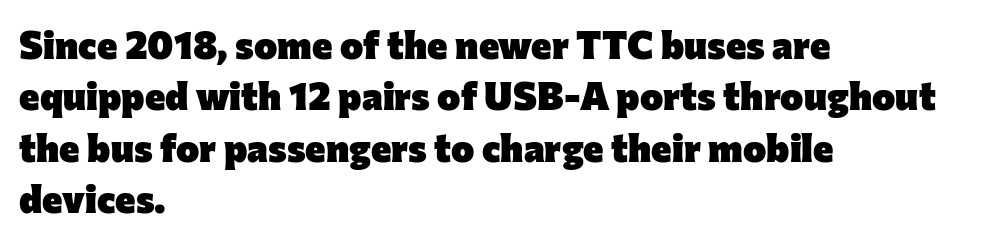
Q: Is the text bold? A: Yes.
Q: Is the text italic (slanted)? A: No, it is upright.
Q: Is the typeface a serif or a sans-serif typeface? A: Sans-serif.
Q: Is the text underlined? A: No.
Q: How is the paragraph aligned? A: Left-aligned.
Q: Is the spacing between letters normal or unusually wide? A: Normal.
Q: Is the spacing between lines tight, normal or loose? A: Normal.
Q: Width (condensed, normal, or wide)? A: Normal.
Q: Stroke contrast? A: Low.
Q: x-height? A: Medium.
Q: Monospaced? A: No.
